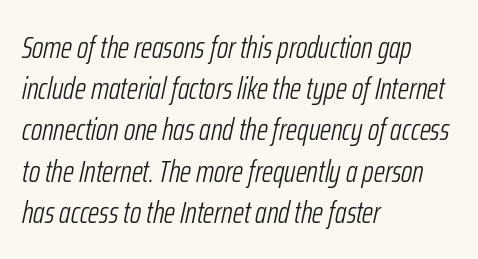
Q: Is the text bold? A: No.
Q: Is the text italic (slanted)? A: Yes, it leans right by about 12 degrees.
Q: Is the text underlined? A: No.
Q: How is the paragraph aligned? A: Left-aligned.
Q: Is the spacing between letters normal or unusually wide? A: Normal.
Q: Is the spacing between lines tight, normal or loose? A: Normal.
Q: Width (condensed, normal, or wide)? A: Condensed.
Q: Stroke contrast? A: Low.
Q: x-height? A: Medium.
Q: Monospaced? A: No.
